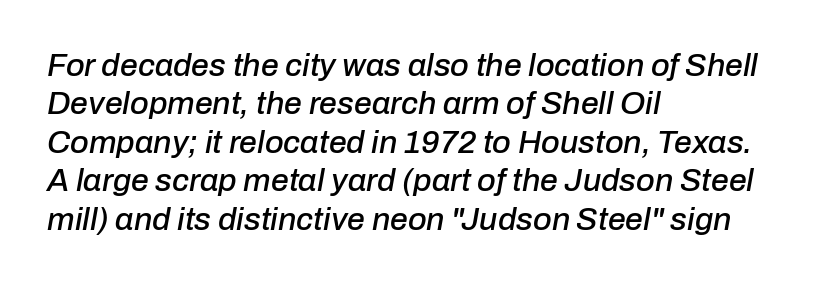
{"italic": "yes", "lean": "right", "slant_degrees": 10, "width": "normal", "stroke_contrast": "low", "x_height": "medium", "monospaced": "no", "underline": "no", "align": "left", "line_spacing_ratio": 1.2, "letter_spacing": "normal", "letter_spacing_em": 0.0, "glyph_px": 32}
